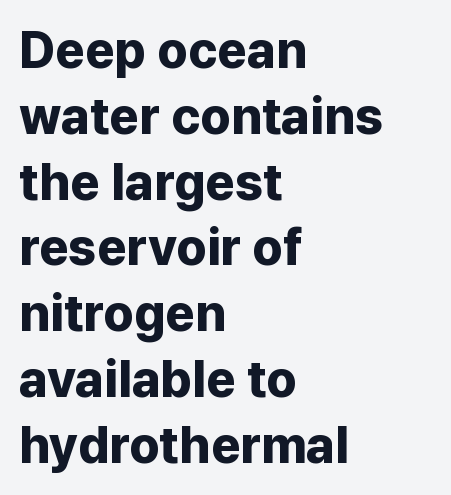
{"serif": "no", "italic": "no", "bold": "yes", "weight": "bold", "width": "normal", "stroke_contrast": "low", "x_height": "medium", "monospaced": "no", "underline": "no", "align": "left", "line_spacing": "normal", "line_spacing_ratio": 1.29, "letter_spacing": "normal", "letter_spacing_em": 0.0, "glyph_px": 51}
